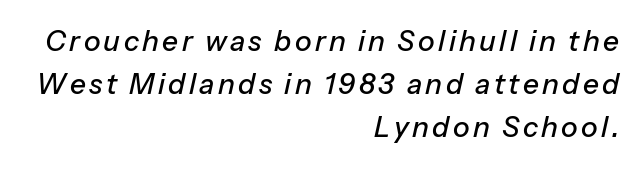
Q: Is the text italic (slanted)? A: Yes, it leans right by about 13 degrees.
Q: Is the text underlined? A: No.
Q: How is the paragraph aligned? A: Right-aligned.
Q: Is the spacing between lines tight, normal or loose? A: Normal.
Q: Width (condensed, normal, or wide)? A: Normal.
Q: Stroke contrast? A: Low.
Q: x-height? A: Medium.
Q: Monospaced? A: No.
